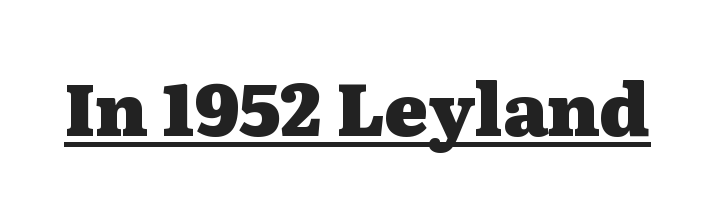
The image shows 73 px heavy, wide serif type, upright; set normal letter spacing, underlined; medium stroke contrast and a medium x-height.
